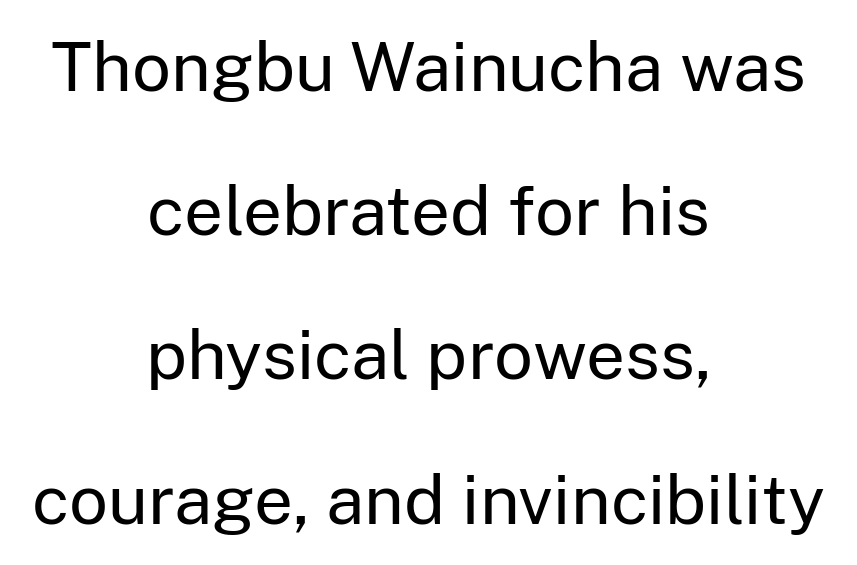
The image shows 69 px regular-weight sans-serif type, upright; set centered, loose line spacing (2.09x), normal letter spacing, not underlined; low stroke contrast and a medium x-height.
